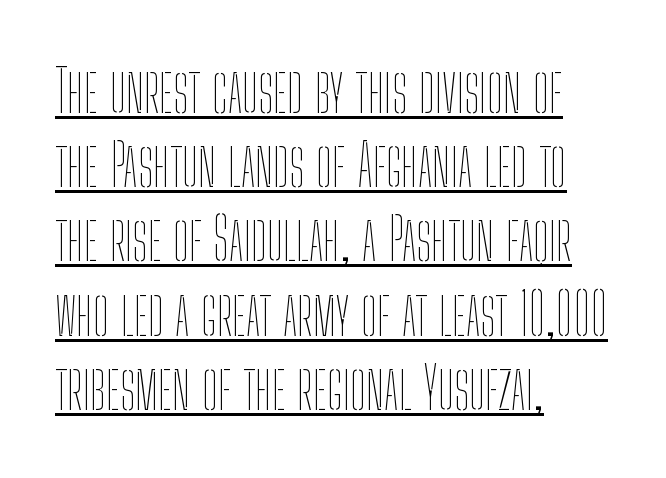
Q: Is the text bold? A: No.
Q: Is the text italic (slanted)? A: No, it is upright.
Q: Is the text underlined? A: Yes.
Q: How is the paragraph aligned? A: Left-aligned.
Q: Is the spacing between letters normal or unusually wide? A: Normal.
Q: Is the spacing between lines tight, normal or loose? A: Normal.
Q: Width (condensed, normal, or wide)? A: Condensed.
Q: Stroke contrast? A: Low.
Q: x-height? A: Medium.
Q: Monospaced? A: No.
